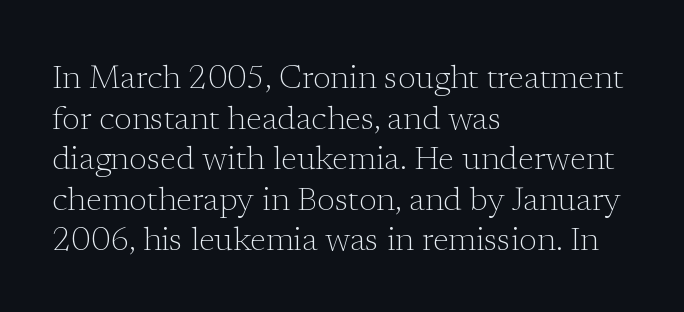
The face used here is seriffed, in the tradition of book romans. No italicization has been applied; the sample stays upright. Stroke thickness stays within the range of a standard reading face or lighter. Just letters on the line, the space beneath them empty. Compared with a centered layout, this one pins lines to the left instead. The letters advance in unequal steps, a hallmark of proportional type.
